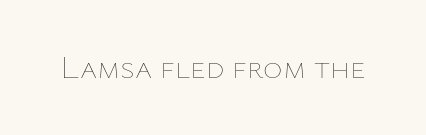
Tall strokes in this sample are plumb rather than angled. Counters stay open thanks to moderate or lighter strokes. Each row of text sits above clean, open space. These lines are rendered in a variable-pitch font.
